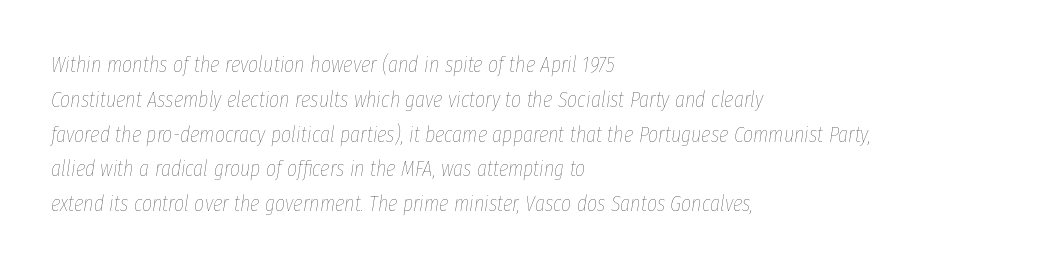
{"italic": "yes", "lean": "right", "slant_degrees": 8, "bold": "no", "underline": "no", "align": "left", "line_spacing": "normal", "line_spacing_ratio": 1.58, "letter_spacing": "normal", "letter_spacing_em": 0.0, "glyph_px": 22}
